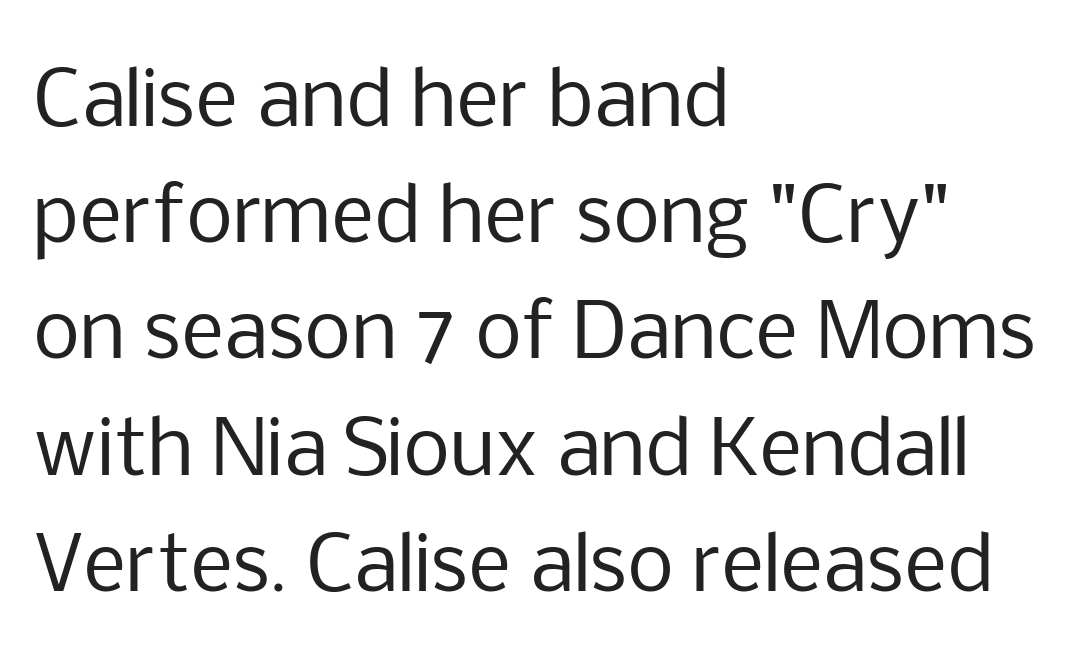
The image shows 75 px regular-weight sans-serif type, upright; set left-aligned, normal line spacing (1.55x), normal letter spacing, not underlined; low stroke contrast and a medium x-height.
